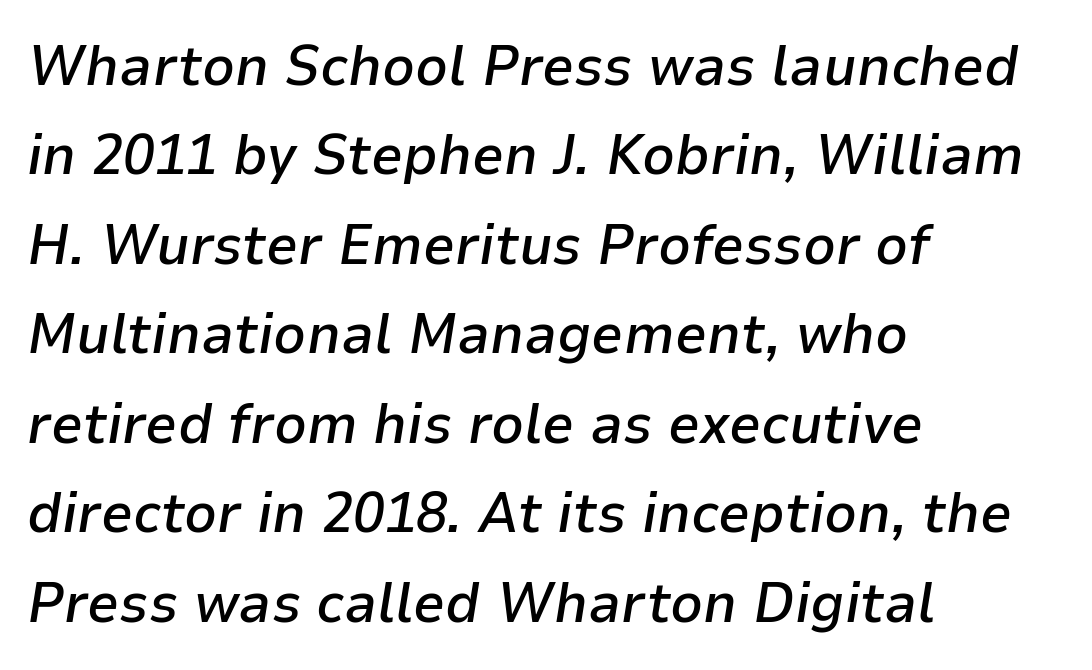
{"italic": "yes", "lean": "right", "slant_degrees": 9, "bold": "semi", "weight": "semibold", "width": "normal", "stroke_contrast": "low", "x_height": "medium", "monospaced": "no", "underline": "no", "align": "left", "line_spacing": "normal", "line_spacing_ratio": 1.57, "letter_spacing": "normal", "letter_spacing_em": 0.0, "glyph_px": 57}
